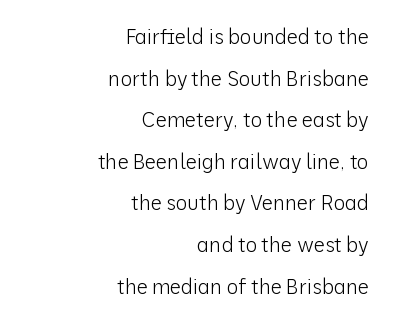
{"italic": "no", "bold": "no", "underline": "no", "align": "right", "line_spacing": "loose", "line_spacing_ratio": 2.08, "letter_spacing": "normal", "letter_spacing_em": 0.0, "glyph_px": 20}
